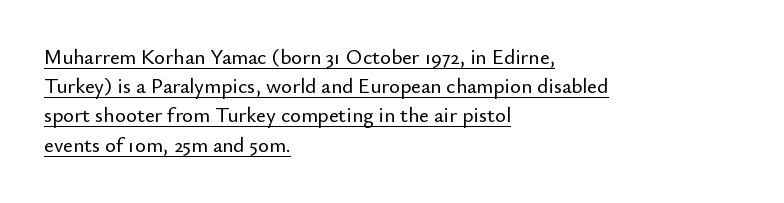
The rendering keeps characters at their native spacing. Descenders here cross a horizontal rule under the line. Is there much room between lines? A standard amount, neither cramped nor airy. Ascenders rise straight up at ninety degrees. Alignment: flush left.
